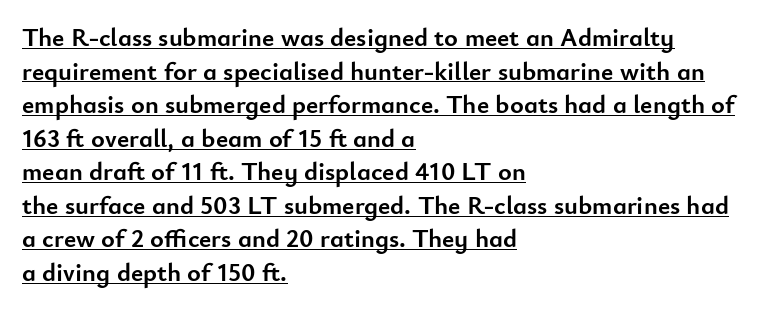
Q: Is the text bold? A: Yes.
Q: Is the text italic (slanted)? A: No, it is upright.
Q: Is the text underlined? A: Yes.
Q: How is the paragraph aligned? A: Left-aligned.
Q: Is the spacing between letters normal or unusually wide? A: Normal.
Q: Is the spacing between lines tight, normal or loose? A: Normal.
